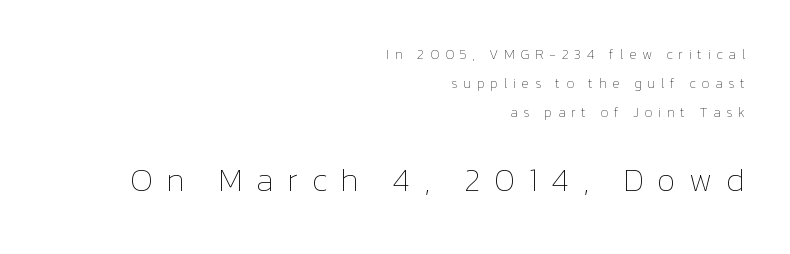
The image shows 33 px thin type, upright; set right-aligned, loose line spacing (2.06x), unusually wide letter spacing (+0.4 em), not underlined; the second (bottom) block is 2.36x larger; low stroke contrast and a medium x-height.
